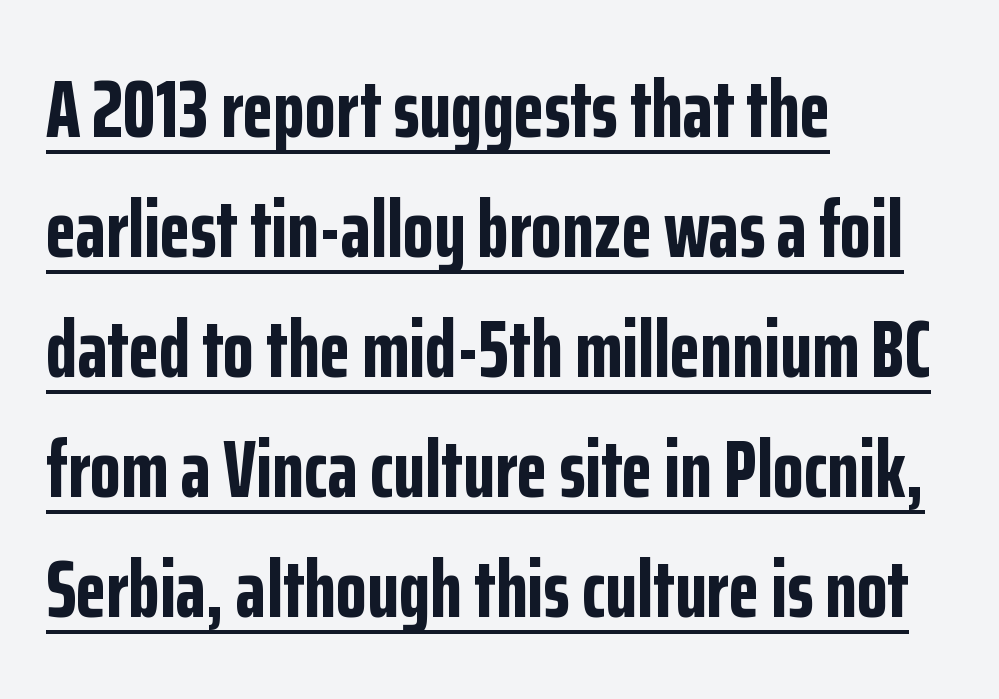
{"serif": "no", "italic": "no", "bold": "yes", "weight": "bold", "width": "condensed", "stroke_contrast": "low", "x_height": "medium", "monospaced": "no", "underline": "yes", "align": "left", "line_spacing": "normal", "line_spacing_ratio": 1.5, "letter_spacing": "normal", "letter_spacing_em": 0.0, "glyph_px": 80}
